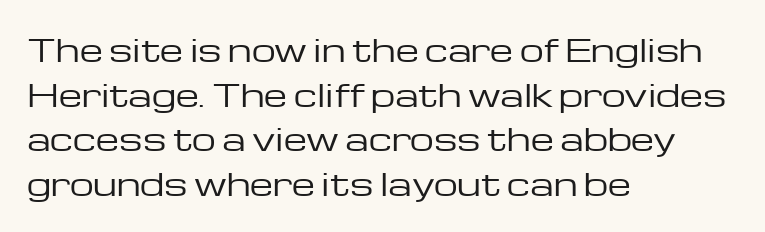
Q: Is the text bold? A: No.
Q: Is the text italic (slanted)? A: No, it is upright.
Q: Is the typeface a serif or a sans-serif typeface? A: Sans-serif.
Q: Is the text underlined? A: No.
Q: How is the paragraph aligned? A: Left-aligned.
Q: Is the spacing between letters normal or unusually wide? A: Normal.
Q: Is the spacing between lines tight, normal or loose? A: Normal.
Q: Width (condensed, normal, or wide)? A: Wide.
Q: Stroke contrast? A: Low.
Q: x-height? A: Medium.
Q: Monospaced? A: No.
